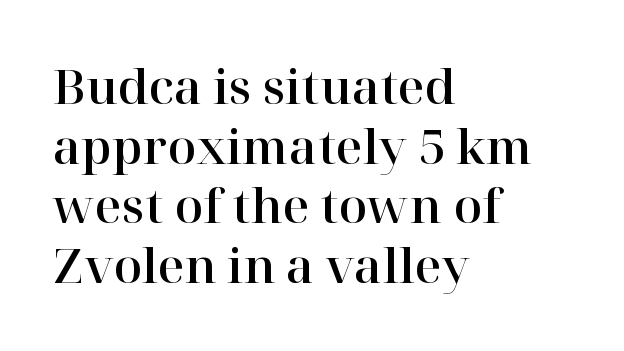
Q: Is the text italic (slanted)? A: No, it is upright.
Q: Is the typeface a serif or a sans-serif typeface? A: Serif.
Q: Is the text underlined? A: No.
Q: How is the paragraph aligned? A: Left-aligned.
Q: Is the spacing between letters normal or unusually wide? A: Normal.
Q: Is the spacing between lines tight, normal or loose? A: Normal.
Q: Width (condensed, normal, or wide)? A: Normal.
Q: Stroke contrast? A: High.
Q: x-height? A: Medium.
Q: Monospaced? A: No.
